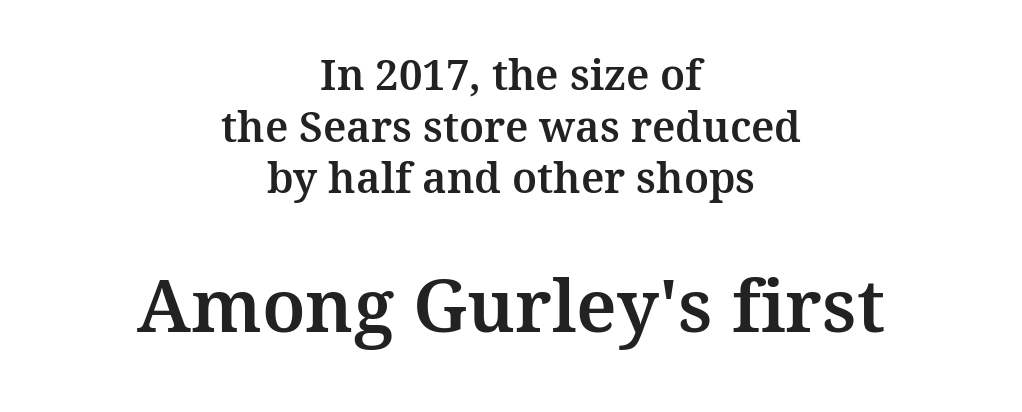
{"serif": "yes", "italic": "no", "width": "normal", "stroke_contrast": "medium", "x_height": "medium", "monospaced": "no", "underline": "no", "align": "center", "line_spacing_ratio": 1.23, "letter_spacing": "normal", "letter_spacing_em": 0.0, "larger_block": "second", "size_ratio": 1.74, "glyph_px": 73}
